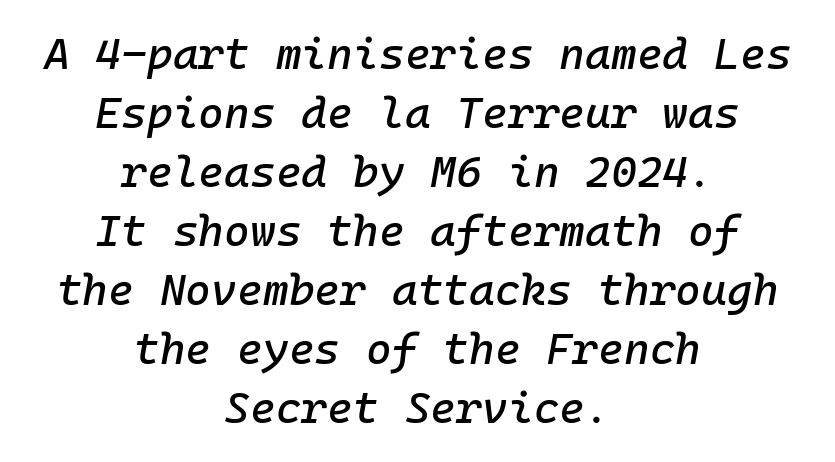
This is oblique type, the kind used for emphasis or titles. Looks like terminal output: every glyph gets an equal slot. Only glyphs here, with clear space below each row. Tracking value appears to be zero — textbook default spacing. Alignment: centered.
